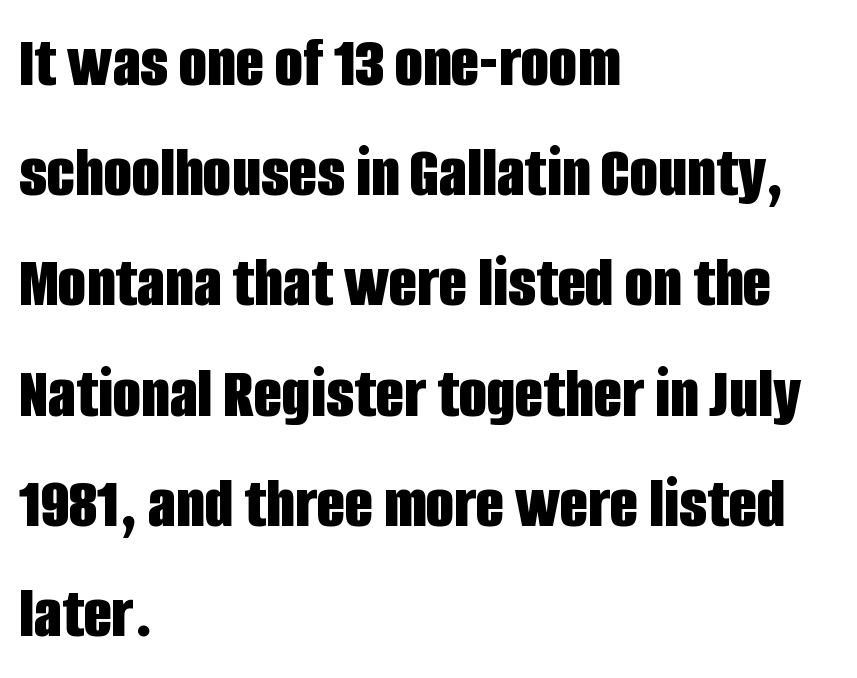
The image shows 73 px bold, condensed sans-serif type, upright; set left-aligned, normal line spacing (1.51x), normal letter spacing, not underlined; low stroke contrast and a large x-height.
